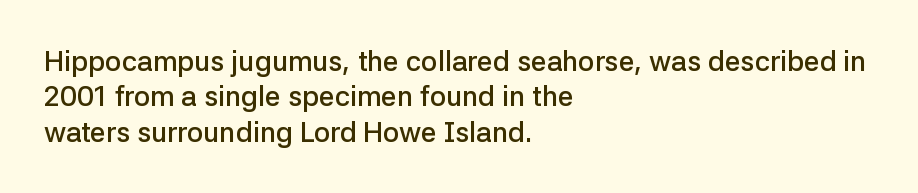
Q: Is the text bold? A: Semi-bold.
Q: Is the text italic (slanted)? A: No, it is upright.
Q: Is the typeface a serif or a sans-serif typeface? A: Sans-serif.
Q: Is the text underlined? A: No.
Q: How is the paragraph aligned? A: Left-aligned.
Q: Is the spacing between letters normal or unusually wide? A: Normal.
Q: Is the spacing between lines tight, normal or loose? A: Normal.
Q: Width (condensed, normal, or wide)? A: Normal.
Q: Stroke contrast? A: Low.
Q: x-height? A: Medium.
Q: Monospaced? A: No.
